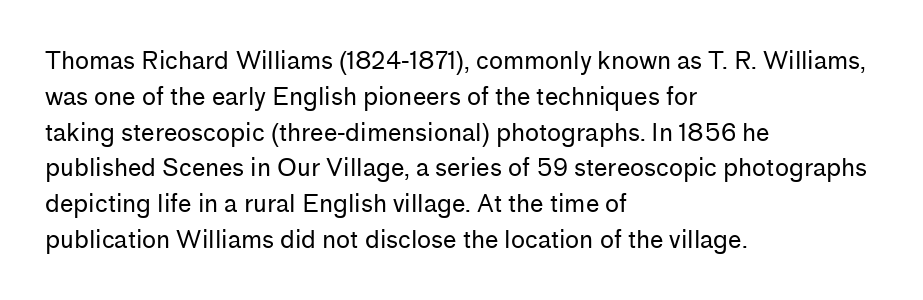
{"italic": "no", "bold": "no", "underline": "no", "align": "left", "line_spacing": "normal", "line_spacing_ratio": 1.49, "letter_spacing": "normal", "letter_spacing_em": 0.0, "glyph_px": 24}
